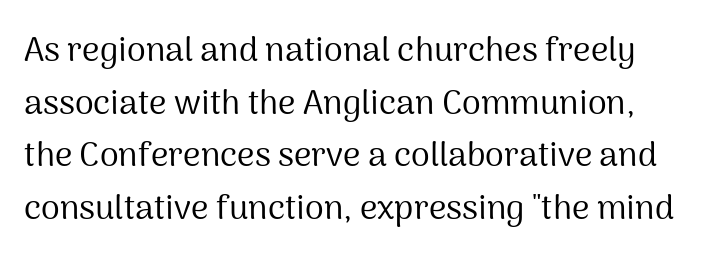
The image shows 34 px regular-weight sans-serif type, upright; set normal line spacing (1.55x), normal letter spacing, not underlined; medium stroke contrast and a medium x-height.
